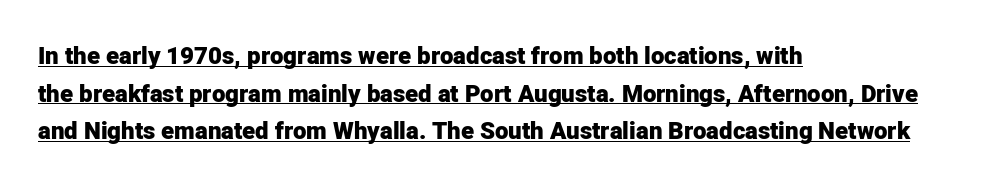
{"italic": "no", "bold": "yes", "underline": "yes", "align": "left", "line_spacing": "normal", "line_spacing_ratio": 1.57, "letter_spacing": "normal", "letter_spacing_em": 0.0, "glyph_px": 24}
